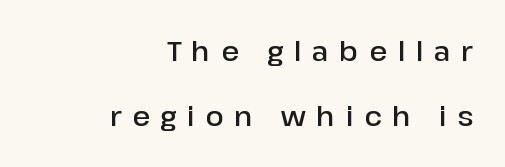
The image shows 27 px text type, upright; set right-aligned, loose line spacing (2.41x), unusually wide letter spacing (+0.39 em), not underlined.
